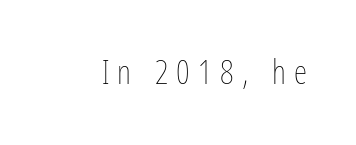
{"italic": "no", "bold": "no", "weight": "thin", "width": "condensed", "stroke_contrast": "low", "x_height": "medium", "monospaced": "no", "underline": "no", "letter_spacing": "wide", "letter_spacing_em": 0.24, "glyph_px": 34}
